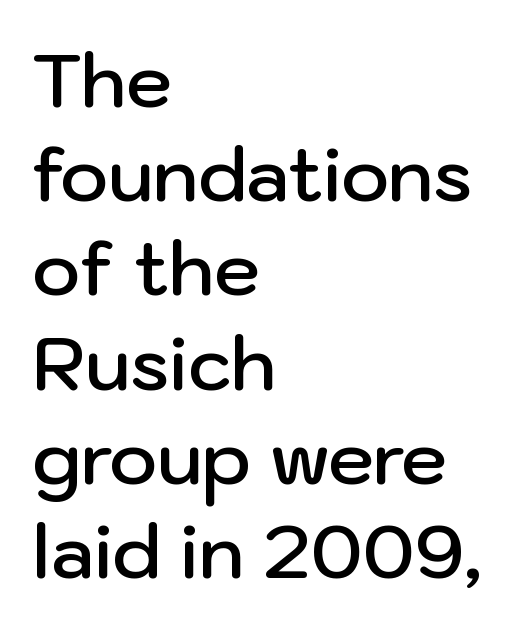
{"serif": "no", "italic": "no", "bold": "semi", "weight": "semibold", "width": "normal", "stroke_contrast": "low", "x_height": "medium", "monospaced": "no", "underline": "no", "align": "left", "line_spacing": "normal", "line_spacing_ratio": 1.29, "letter_spacing": "normal", "letter_spacing_em": 0.0, "glyph_px": 73}
